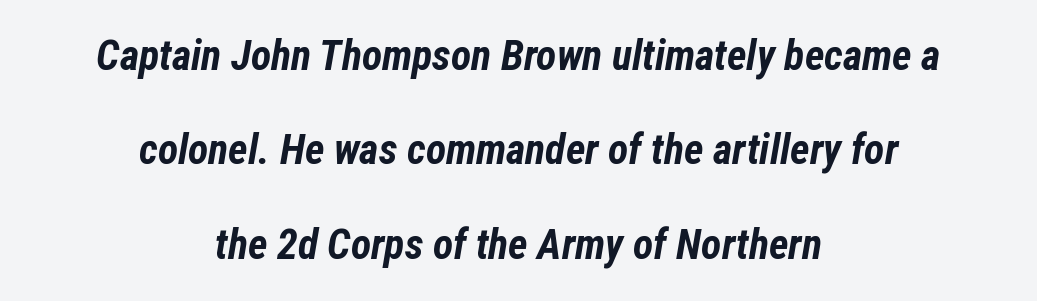
This sample uses plain, unmodified letter spacing. You'd pick this weight for a headline — it's a proper bold. Honestly, the rows look like they've been pulled way apart. The text block is weighted toward neither margin, spreading evenly from the middle. When letters slant like this, we call the style italic.
